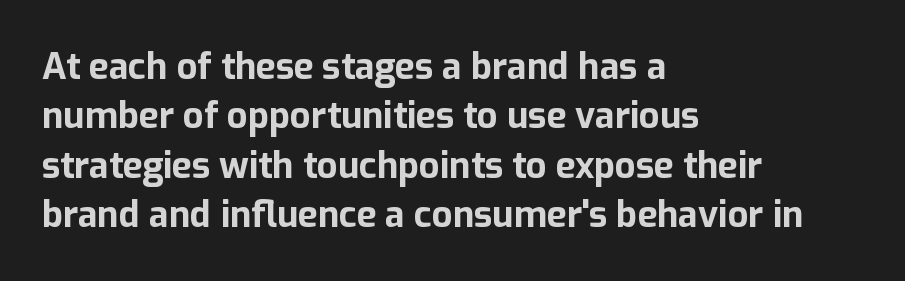
The image shows 36 px bold sans-serif type, upright; set left-aligned, normal line spacing (1.37x), normal letter spacing, not underlined; low stroke contrast and a medium x-height.
